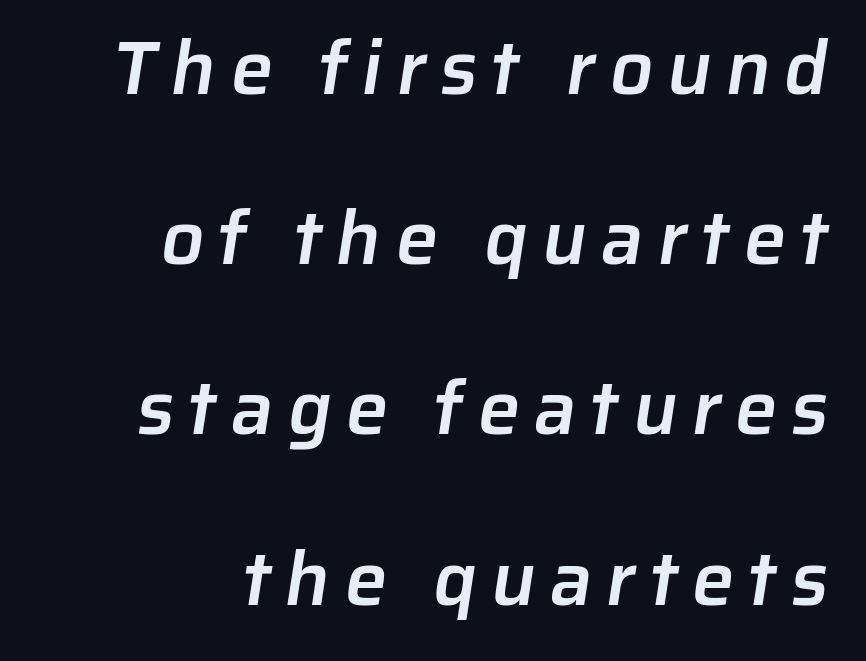
{"serif": "no", "bold": "semi", "weight": "semibold", "width": "normal", "stroke_contrast": "low", "x_height": "medium", "monospaced": "no", "underline": "no", "align": "right", "line_spacing": "loose", "line_spacing_ratio": 2.24, "glyph_px": 76}
